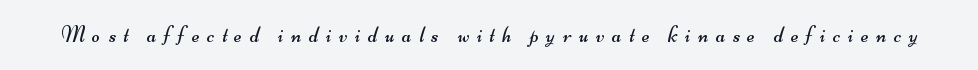
The image shows 22 px text type; set unusually wide letter spacing (+0.35 em), not underlined.
